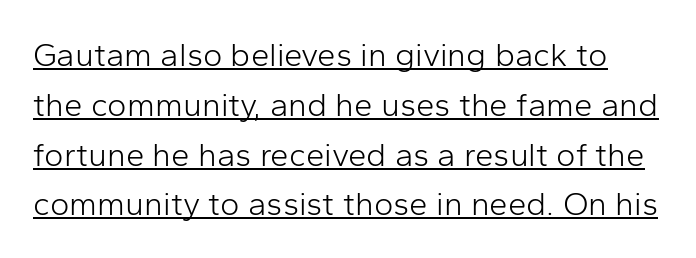
Decoration check: the copy is underlined. Here the designer chose a conventional face with non-uniform glyph widths. Grotesque or geometric, the face here clearly has no serifs. How are the letters spaced? Ordinarily, with no added tracking.
